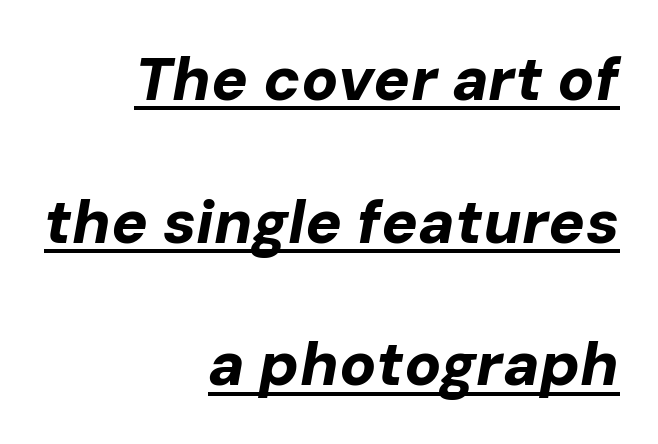
The image shows 61 px bold type, italic (leaning right); set right-aligned, loose line spacing (2.34x), normal letter spacing, underlined; low stroke contrast and a medium x-height.
